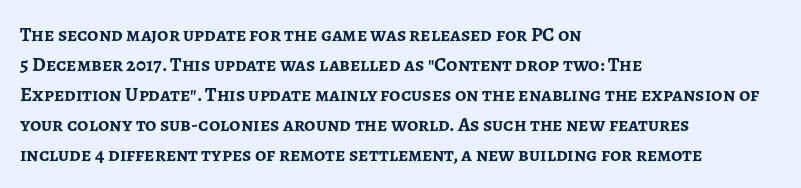
{"italic": "no", "bold": "yes", "underline": "no", "align": "left", "line_spacing": "normal", "line_spacing_ratio": 1.5, "letter_spacing": "normal", "letter_spacing_em": 0.0, "glyph_px": 20}
